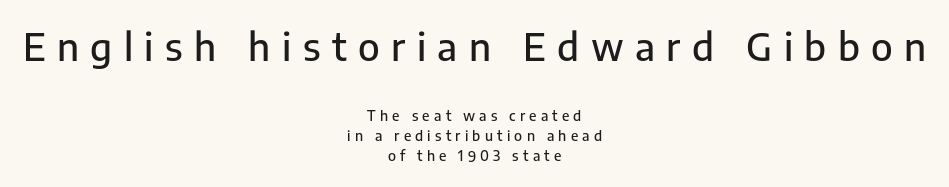
Q: Is the text italic (slanted)? A: No, it is upright.
Q: Is the typeface a serif or a sans-serif typeface? A: Sans-serif.
Q: Is the text underlined? A: No.
Q: How is the paragraph aligned? A: Centered.
Q: Is the spacing between letters normal or unusually wide? A: Unusually wide.
Q: Is the spacing between lines tight, normal or loose? A: Normal.
Q: Which block of text is set in a larger size, the first (top) or the second (bottom)? A: The first (top) one.
Q: Width (condensed, normal, or wide)? A: Normal.
Q: Stroke contrast? A: Low.
Q: x-height? A: Medium.
Q: Monospaced? A: No.
